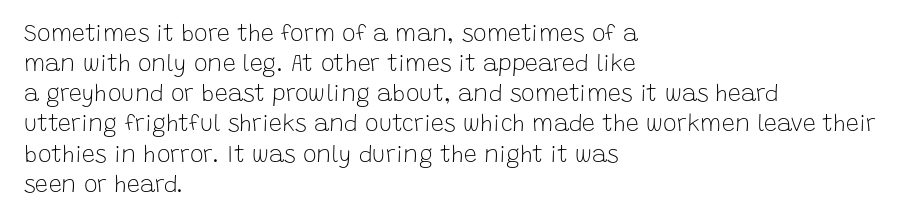
{"italic": "no", "bold": "no", "underline": "no", "align": "left", "line_spacing": "normal", "line_spacing_ratio": 1.31, "letter_spacing": "normal", "letter_spacing_em": 0.0, "glyph_px": 23}
